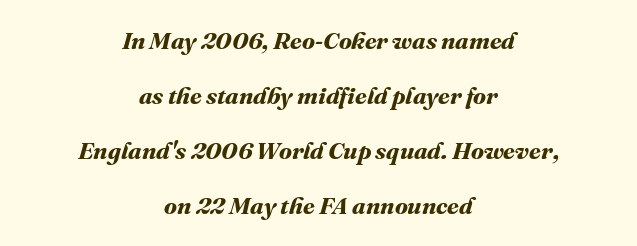
{"bold": "yes", "underline": "no", "align": "center", "line_spacing": "loose", "line_spacing_ratio": 2.29, "letter_spacing": "normal", "letter_spacing_em": 0.0, "glyph_px": 24}
